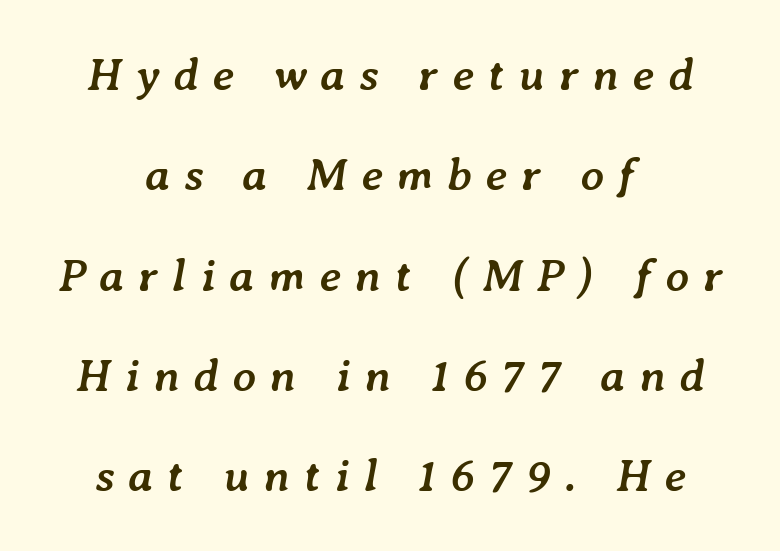
The image shows 46 px semibold type, italic (leaning right); set centered, loose line spacing (2.18x), unusually wide letter spacing (+0.3 em), not underlined; low stroke contrast and a medium x-height.
